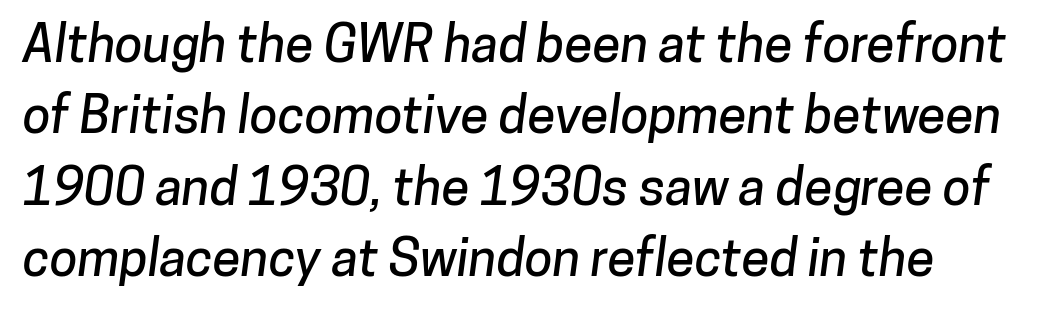
Honestly, there is no underline to notice here at all. Each word holds together tightly as a unit, with standard inter-letter gaps. A typesetter would call this proportional, since set widths differ per character. These lines are composed in type without serifs. What's the leading like? Ordinary, nothing unusual.
